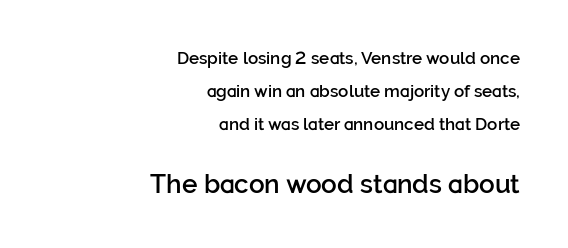
The image shows 26 px text type, upright; set right-aligned, loose line spacing (1.94x), normal letter spacing, not underlined; the second (bottom) block is 1.53x larger.
